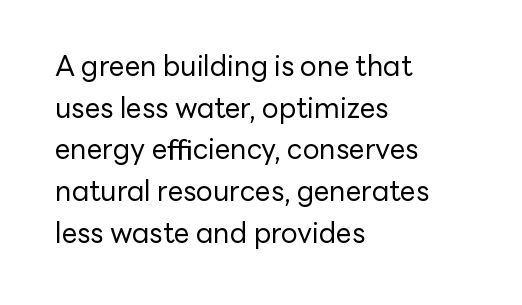
Q: Is the text bold? A: No.
Q: Is the text italic (slanted)? A: No, it is upright.
Q: Is the typeface a serif or a sans-serif typeface? A: Sans-serif.
Q: Is the text underlined? A: No.
Q: How is the paragraph aligned? A: Left-aligned.
Q: Is the spacing between letters normal or unusually wide? A: Normal.
Q: Is the spacing between lines tight, normal or loose? A: Normal.
Q: Width (condensed, normal, or wide)? A: Normal.
Q: Stroke contrast? A: Low.
Q: x-height? A: Medium.
Q: Monospaced? A: No.
